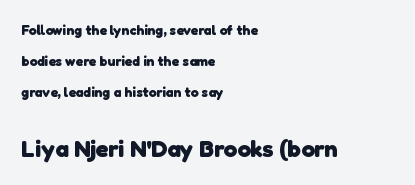
Is the lower block the larger one? Yes — the lower block carries the bigger type. The designer dialed line spacing up above the default. Notice how the passage keeps a crisp vertical edge on the left only. Each word holds together tightly as a unit, with standard inter-letter gaps.
